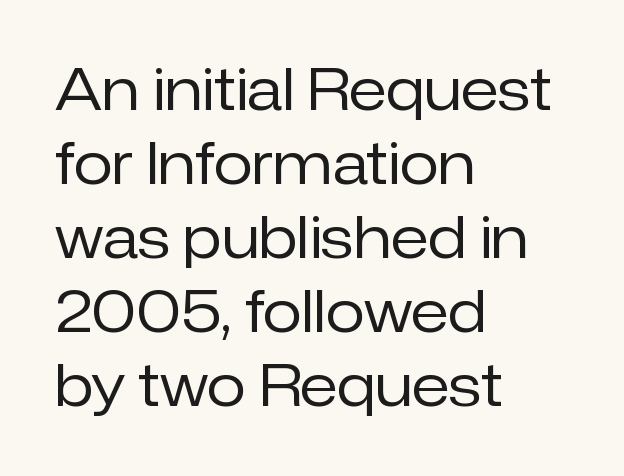
{"serif": "no", "italic": "no", "bold": "no", "weight": "regular", "width": "normal", "stroke_contrast": "low", "x_height": "medium", "monospaced": "no", "underline": "no", "align": "left", "line_spacing": "normal", "line_spacing_ratio": 1.3, "letter_spacing": "normal", "letter_spacing_em": 0.0, "glyph_px": 57}
